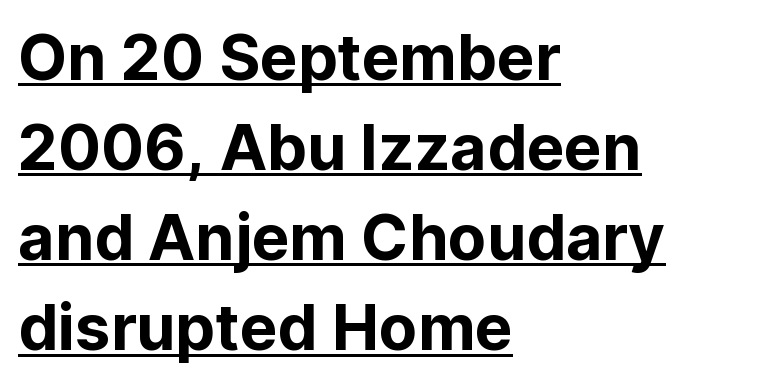
{"serif": "no", "italic": "no", "width": "normal", "stroke_contrast": "low", "x_height": "medium", "monospaced": "no", "underline": "yes", "align": "left", "line_spacing": "normal", "line_spacing_ratio": 1.43, "letter_spacing": "normal", "letter_spacing_em": 0.0, "glyph_px": 63}
